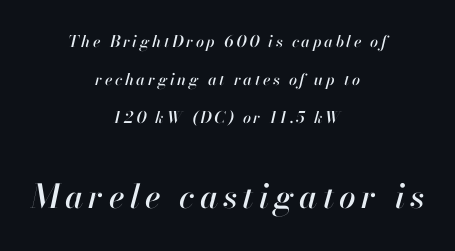
{"italic": "yes", "lean": "right", "slant_degrees": 13, "width": "normal", "stroke_contrast": "high", "x_height": "small", "monospaced": "no", "underline": "no", "align": "center", "line_spacing": "loose", "line_spacing_ratio": 2.38, "larger_block": "second", "size_ratio": 2.06, "glyph_px": 33}
